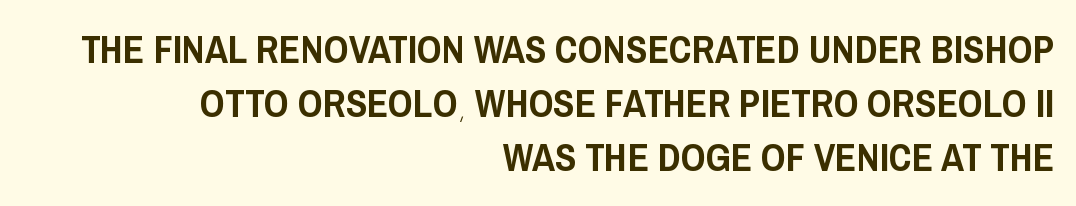
Whoever set this chose a conventional vertical rhythm. Examine the stroke ends and you'll find no serifs. Inter-character spacing is left at the font's built-in metrics. The typesetter chose a ragged-left arrangement here. The axis of the letterforms is exactly vertical. The glyphs are unaccompanied by any horizontal stroke below them.
